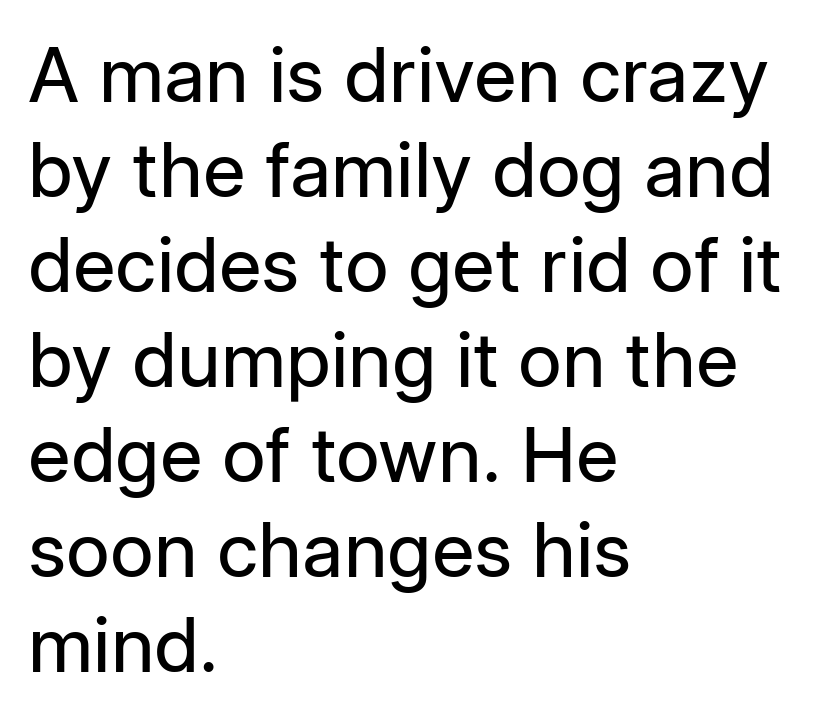
The text was rendered using a sans face with plain stroke endings. The text block is weighted toward the left margin, trailing off unevenly rightward. Note the varied advance widths — an 'i' is clearly narrower than an 'm'. You could call the tracking neutral — neither tight nor loose.
